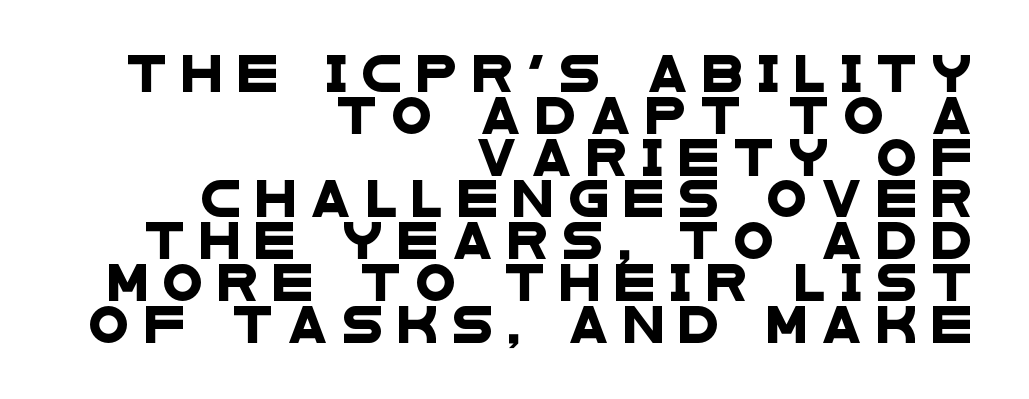
The image shows 37 px wide sans-serif type; set right-aligned, tight line spacing (1.13x), unusually wide letter spacing (+0.39 em), not underlined; low stroke contrast and a large x-height.
